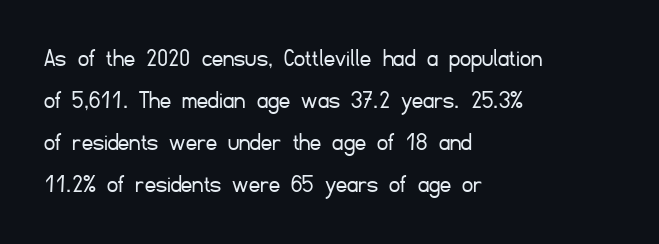
Each new line begins a customary step beneath the previous one. The passage shown is not underscored anywhere. Weight: not bold — regular or lighter. Nope, not italic — everything's standing straight. A classic flush-left, rag-right setting is used for this passage.
